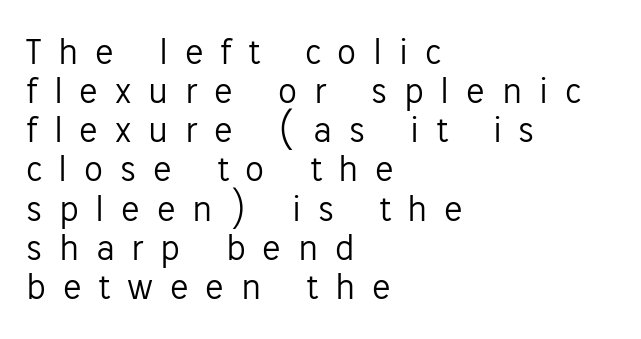
Is the letter spacing exaggerated? Yes — the characters are pushed far apart. A sans-serif font was chosen for this passage. Heaviness? Minimal to ordinary, like unemphasized prose. Posture: upright roman. These lines huddle together more closely than default settings would place them. A student would call this left alignment; a typographer would say flush left, rag right.
